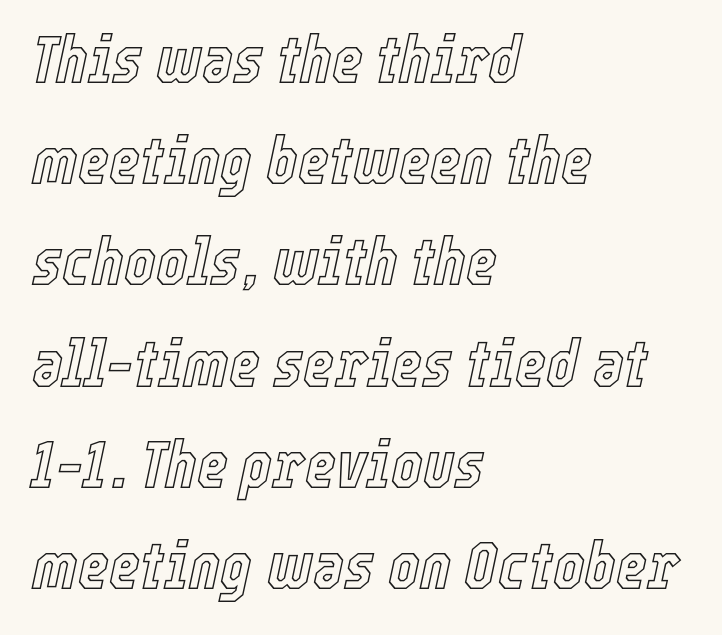
Notice how the passage keeps a crisp vertical edge on the left only. Observe the ordinary spacing: letters are neighbours, not strangers. These lines are rendered in a variable-pitch font. The letters are slanted; this is an italic face. The rows are spaced the way most documents space them. The glyphs are unaccompanied by any horizontal stroke below them.
